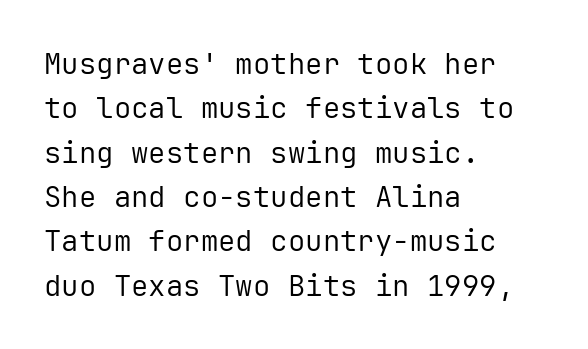
The weight tops out at a normal text grade. In terms of leading, this rendering sits right in the middle. Is this a sans? Yes — the strokes have no serifs. Short and long lines alike share a common starting point at left.
